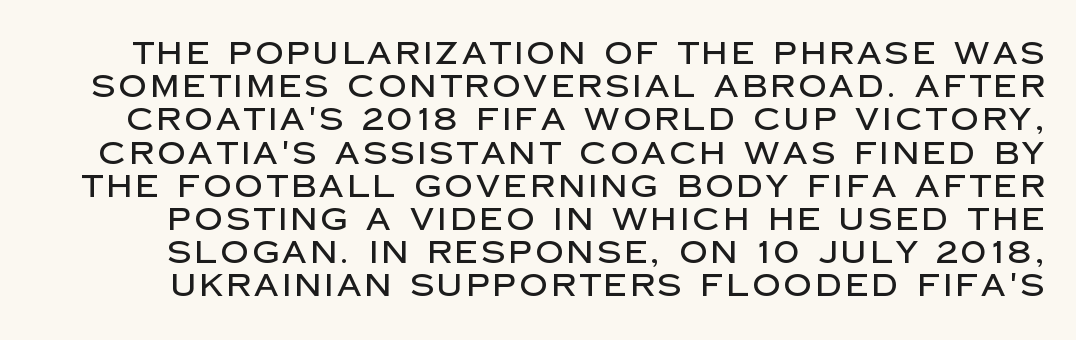
The lettering holds an erect, upright posture throughout. Any mark beneath the type? The region is blank. Serif or sans? Sans — the stroke terminals are bare. Do the characters align in a grid? No, the font is proportional. Is there much room between lines? No — they nearly touch.
